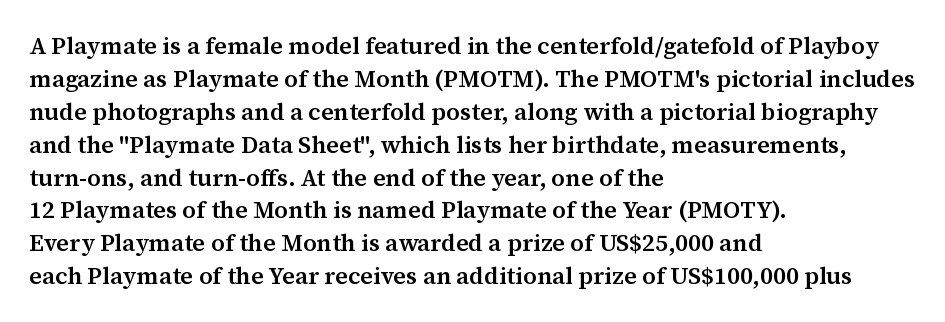
Leading: standard. The passage shown is semibold, sitting just below true bold. Descenders are the only things crossing below the line. Inter-character spacing is left at the font's built-in metrics. Notice how the stems are strictly vertical — no italics here.
